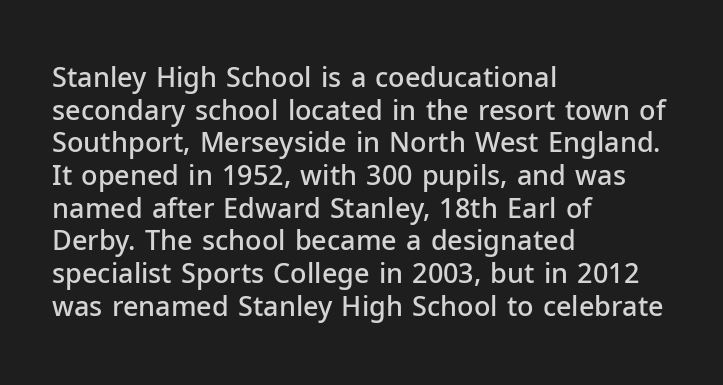
{"italic": "no", "bold": "semi", "underline": "no", "align": "left", "line_spacing_ratio": 1.21, "letter_spacing": "normal", "letter_spacing_em": 0.0, "glyph_px": 27}
